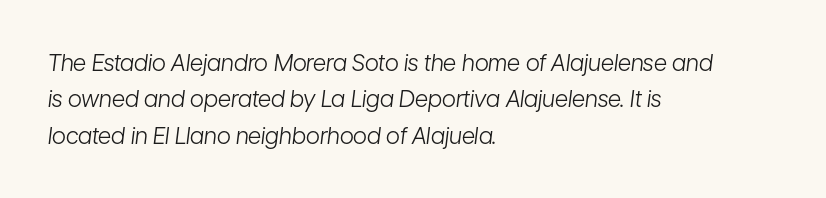
Q: Is the text bold? A: No.
Q: Is the text italic (slanted)? A: Yes, it leans right by about 7 degrees.
Q: Is the text underlined? A: No.
Q: How is the paragraph aligned? A: Left-aligned.
Q: Is the spacing between letters normal or unusually wide? A: Normal.
Q: Is the spacing between lines tight, normal or loose? A: Normal.
